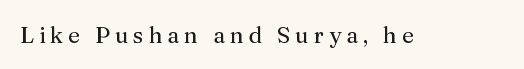
Q: Is the text bold? A: No.
Q: Is the text italic (slanted)? A: No, it is upright.
Q: Is the text underlined? A: No.
Q: Is the spacing between letters normal or unusually wide? A: Unusually wide.
